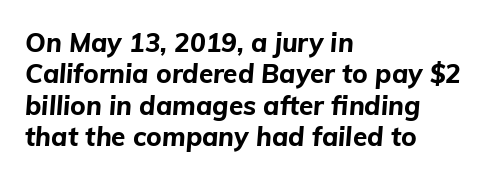
Glance below the letters and you will spot only blank space. Which margin do the lines hug? The left one — the right edge is uneven. This rendering leaves character spacing at its baseline value. I'd describe the lettering as bold — thick and assertive. Italic? Definitely — the glyphs are oblique.
